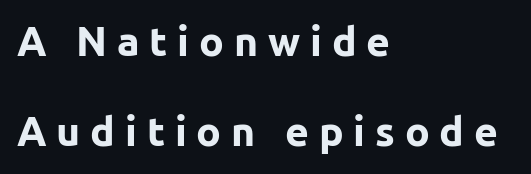
The image shows 41 px bold sans-serif type, upright; set left-aligned, loose line spacing (2.19x), unusually wide letter spacing (+0.24 em), not underlined; low stroke contrast and a medium x-height.
